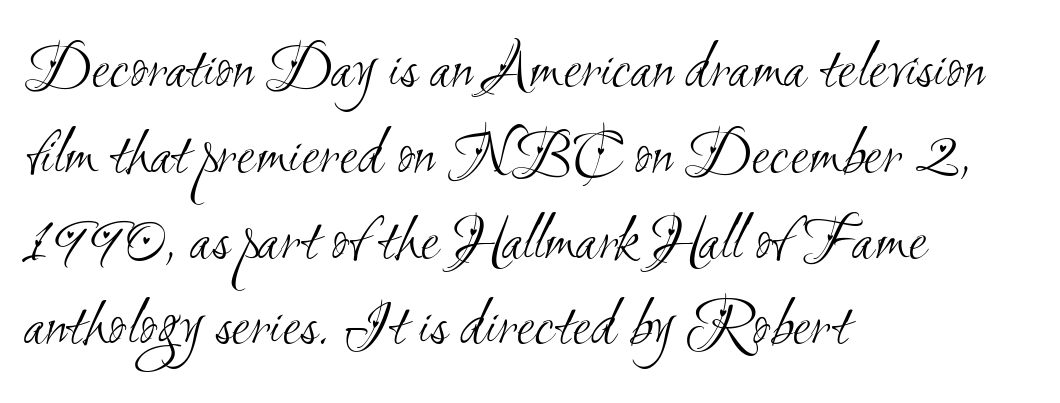
The image shows 67 px light, condensed sans-serif type; set left-aligned, normal line spacing (1.28x), normal letter spacing, not underlined; medium stroke contrast and a small x-height.
